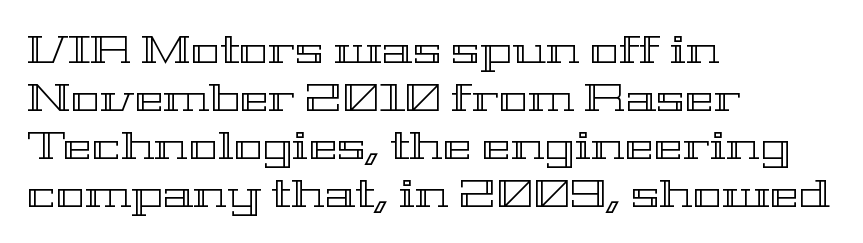
The image shows 39 px wide type, upright; set left-aligned, line spacing 1.23x, normal letter spacing, not underlined; a medium x-height.
